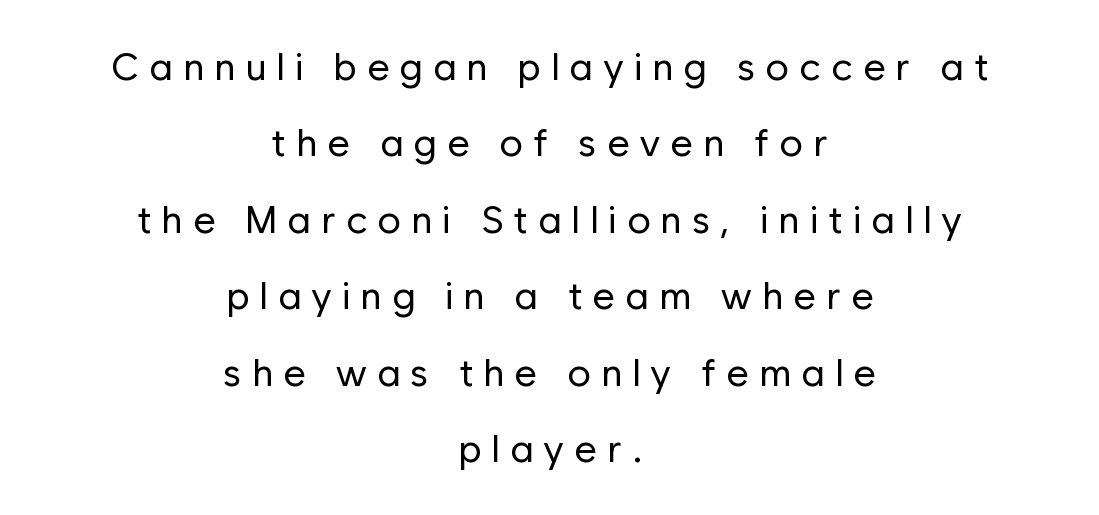
Q: Is the text bold? A: No.
Q: Is the text italic (slanted)? A: No, it is upright.
Q: Is the typeface a serif or a sans-serif typeface? A: Sans-serif.
Q: Is the text underlined? A: No.
Q: How is the paragraph aligned? A: Centered.
Q: Is the spacing between letters normal or unusually wide? A: Unusually wide.
Q: Is the spacing between lines tight, normal or loose? A: Loose.
Q: Width (condensed, normal, or wide)? A: Normal.
Q: Stroke contrast? A: Low.
Q: x-height? A: Medium.
Q: Monospaced? A: No.
